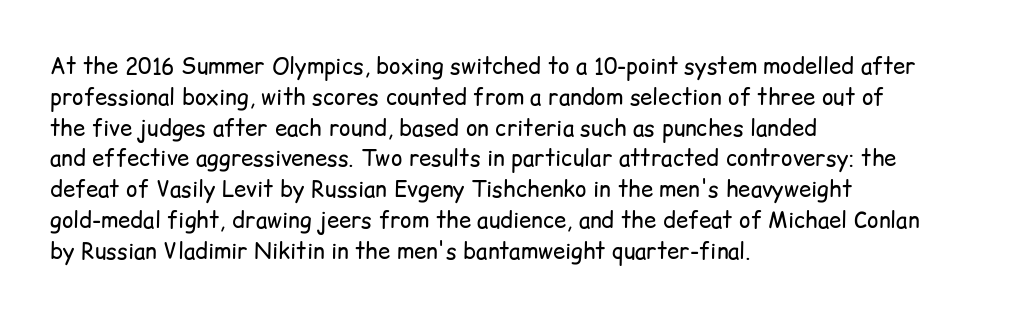
{"italic": "no", "bold": "no", "underline": "no", "align": "left", "line_spacing": "normal", "line_spacing_ratio": 1.4, "letter_spacing": "normal", "letter_spacing_em": 0.0, "glyph_px": 22}
